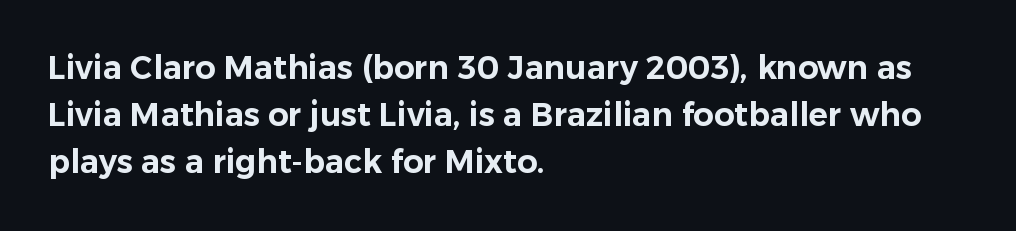
Each word holds together tightly as a unit, with standard inter-letter gaps. Nope, not italic — everything's standing straight. Lines of text with bare space underneath. A typesetter would call this leading conventional body-copy spacing. Stroke terminals: plain, sans-serif. Where is the straight margin? On the left.
